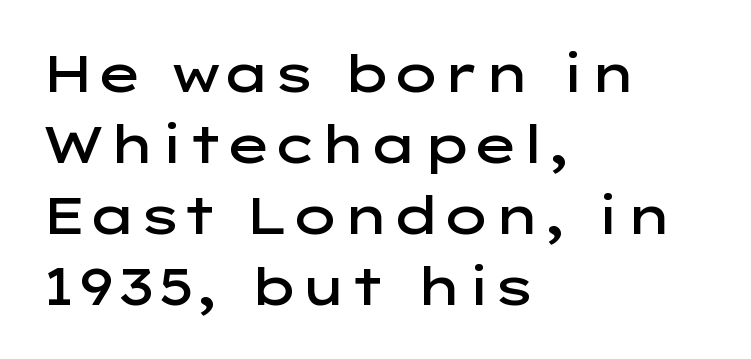
Q: Is the text bold? A: Semi-bold.
Q: Is the text italic (slanted)? A: No, it is upright.
Q: Is the typeface a serif or a sans-serif typeface? A: Sans-serif.
Q: Is the text underlined? A: No.
Q: How is the paragraph aligned? A: Left-aligned.
Q: Is the spacing between letters normal or unusually wide? A: Normal.
Q: Is the spacing between lines tight, normal or loose? A: Normal.
Q: Width (condensed, normal, or wide)? A: Wide.
Q: Stroke contrast? A: Low.
Q: x-height? A: Medium.
Q: Monospaced? A: No.
